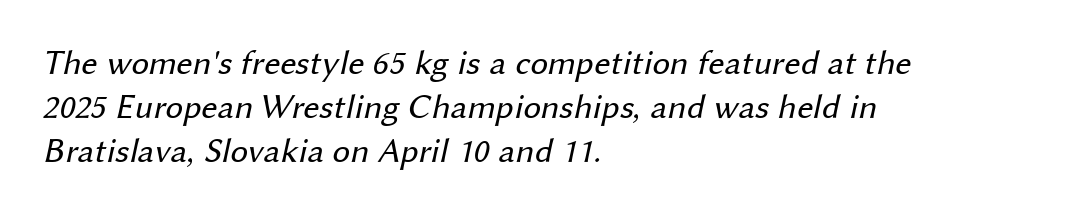
{"serif": "no", "bold": "no", "weight": "regular", "width": "normal", "stroke_contrast": "medium", "x_height": "medium", "monospaced": "no", "underline": "no", "align": "left", "line_spacing": "normal", "line_spacing_ratio": 1.26, "letter_spacing": "normal", "letter_spacing_em": 0.0, "glyph_px": 35}
